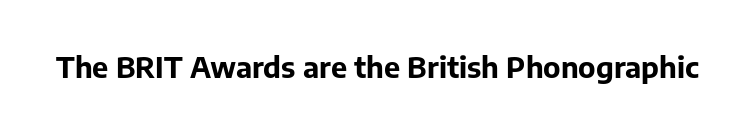
The image shows 29 px bold sans-serif type, upright; set normal letter spacing, not underlined; low stroke contrast and a medium x-height.
